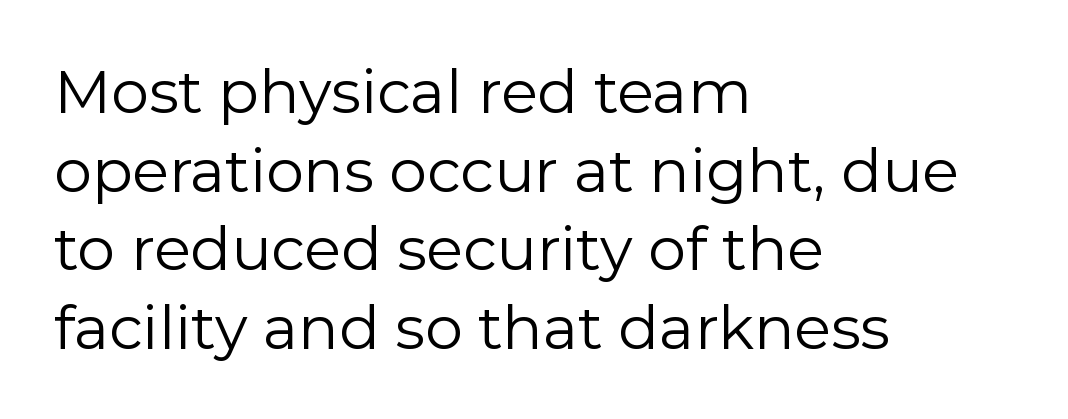
The image shows 60 px regular-weight sans-serif type, upright; set left-aligned, normal line spacing (1.31x), normal letter spacing, not underlined; low stroke contrast and a medium x-height.
